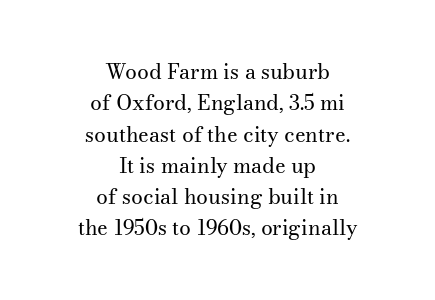
Interline gaps are of average width in this sample. The passage shown has conventional tracking throughout. No heavy texture on the line: the type isn't bold. The passage shown is not underscored anywhere. Typeset on center — no edge is straight. This is the regular roman posture of the typeface.
